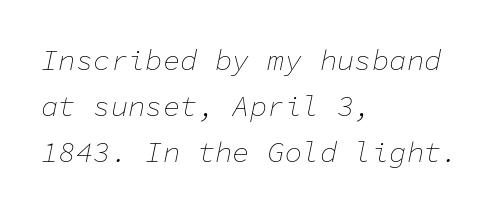
The passage shown stacks its lines at a standard gap. Horizontal alignment here is leftward, the default for most running prose. This rendering features lettering with no underline. Compared with a typical body face, this is equally light or lighter still. A typesetter would call this monospace, since all characters share one set width. There's an unmistakable incline to the writing here.
